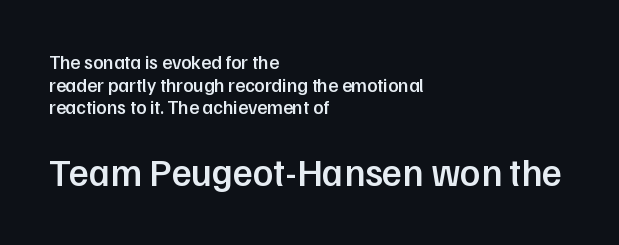
{"serif": "no", "italic": "no", "bold": "semi", "weight": "semibold", "width": "normal", "stroke_contrast": "low", "x_height": "medium", "monospaced": "no", "underline": "no", "align": "left", "line_spacing_ratio": 1.19, "letter_spacing": "normal", "letter_spacing_em": 0.0, "larger_block": "second", "size_ratio": 2.0, "glyph_px": 38}
